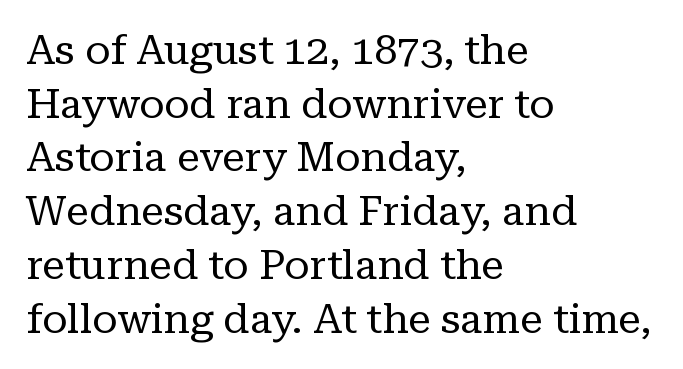
Q: Is the text bold? A: No.
Q: Is the text italic (slanted)? A: No, it is upright.
Q: Is the typeface a serif or a sans-serif typeface? A: Serif.
Q: Is the text underlined? A: No.
Q: How is the paragraph aligned? A: Left-aligned.
Q: Is the spacing between letters normal or unusually wide? A: Normal.
Q: Is the spacing between lines tight, normal or loose? A: Normal.
Q: Width (condensed, normal, or wide)? A: Normal.
Q: Stroke contrast? A: Low.
Q: x-height? A: Medium.
Q: Monospaced? A: No.
